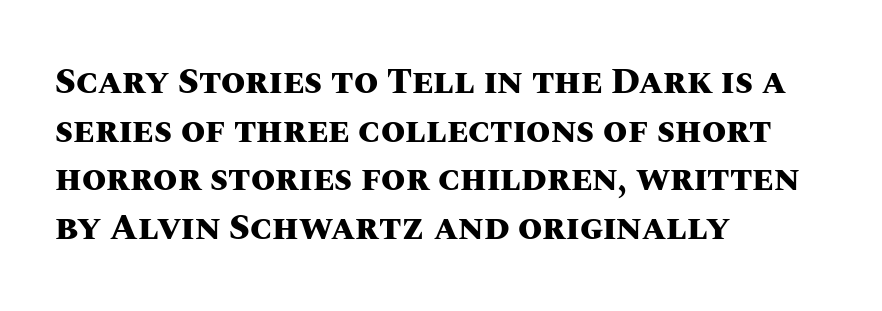
The image shows 35 px heavy type, upright; set left-aligned, normal line spacing (1.39x), normal letter spacing, not underlined; medium stroke contrast and a large x-height.
